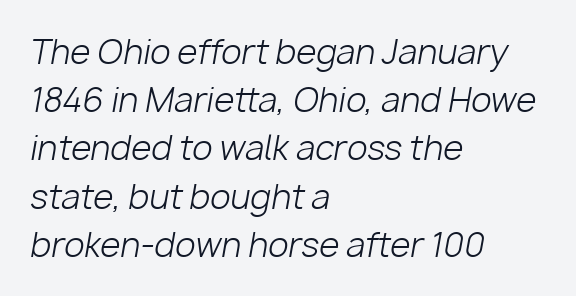
Vertical spacing — default. Looking at the ascenders, they clearly lean. The space directly below the letters is spotless. Nothing heavy about these letters — not bold at all.
